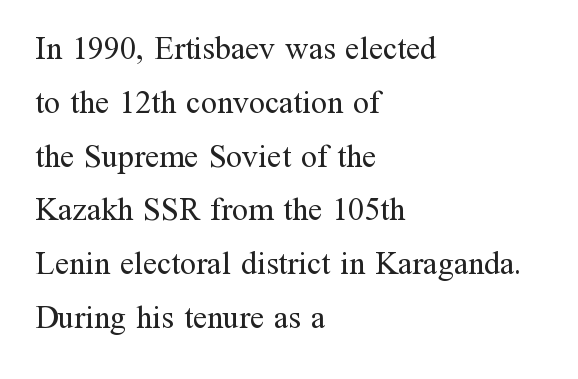
{"serif": "yes", "italic": "no", "bold": "no", "weight": "regular", "width": "normal", "stroke_contrast": "medium", "x_height": "medium", "monospaced": "no", "underline": "no", "align": "left", "line_spacing": "normal", "line_spacing_ratio": 1.68, "letter_spacing": "normal", "letter_spacing_em": 0.0, "glyph_px": 32}
